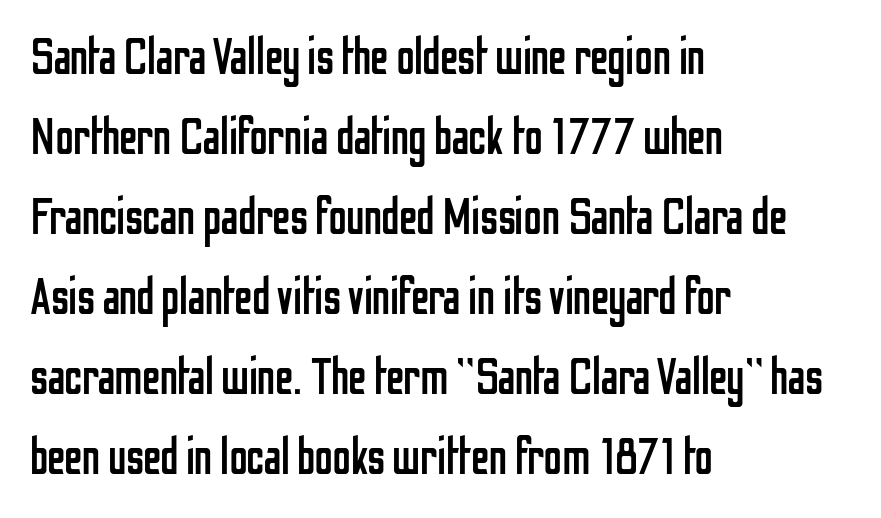
Upright lettering throughout. The passage shown is typed in a proportional face where columns would drift. A sans-serif font was chosen for this passage. Heaviness? Minimal to ordinary, like unemphasized prose. Unmarked baselines from the first word to the last. Nothing unusual about the tracking: characters are spaced as the font intends.
